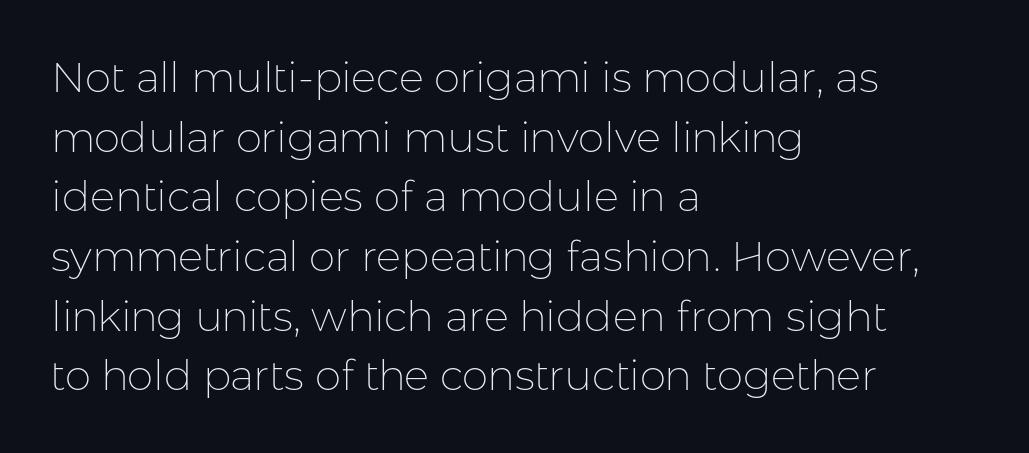
Q: Is the text bold? A: No.
Q: Is the text italic (slanted)? A: No, it is upright.
Q: Is the typeface a serif or a sans-serif typeface? A: Sans-serif.
Q: Is the text underlined? A: No.
Q: How is the paragraph aligned? A: Left-aligned.
Q: Is the spacing between letters normal or unusually wide? A: Normal.
Q: Is the spacing between lines tight, normal or loose? A: Normal.
Q: Width (condensed, normal, or wide)? A: Normal.
Q: Stroke contrast? A: Low.
Q: x-height? A: Medium.
Q: Monospaced? A: No.
